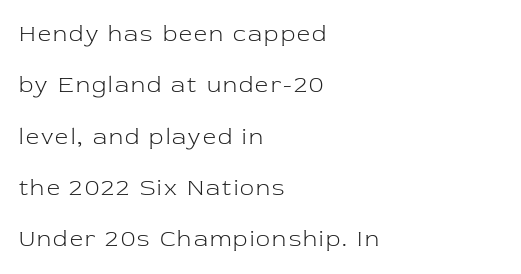
The image shows 23 px text type, upright; set left-aligned, loose line spacing (2.23x), not underlined.
